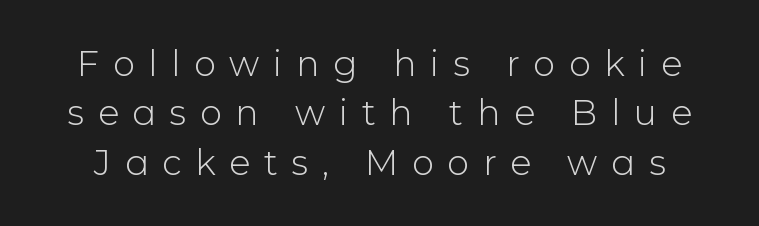
{"serif": "no", "italic": "no", "bold": "no", "weight": "light", "width": "normal", "stroke_contrast": "low", "x_height": "medium", "monospaced": "no", "underline": "no", "line_spacing": "normal", "line_spacing_ratio": 1.41, "letter_spacing": "wide", "letter_spacing_em": 0.39, "glyph_px": 35}
